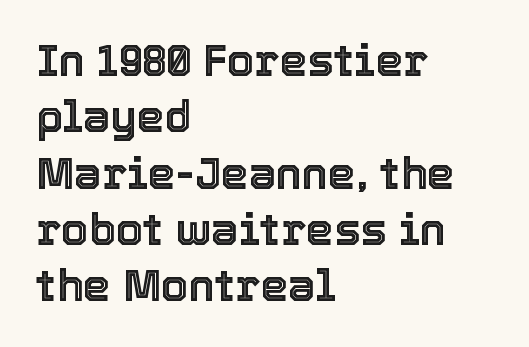
The image shows 44 px text type, upright; set left-aligned, normal line spacing (1.28x), normal letter spacing, not underlined; a medium x-height.
